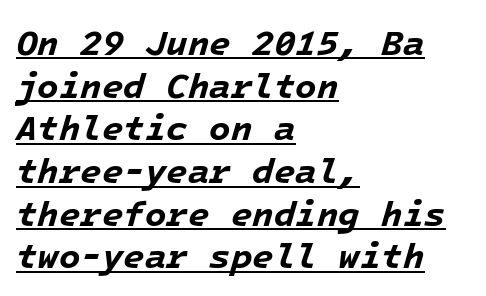
The horizontal fit of the characters is conventional and even. Typeset ragged right — the left edge is the straight one. Emphasis by weight is at full strength: bold. The letters march in equal steps, a hallmark of fixed-pitch type.
